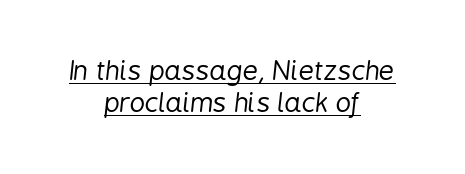
The image shows 27 px text type, italic (leaning right); set centered, line spacing 1.17x, normal letter spacing, underlined.
